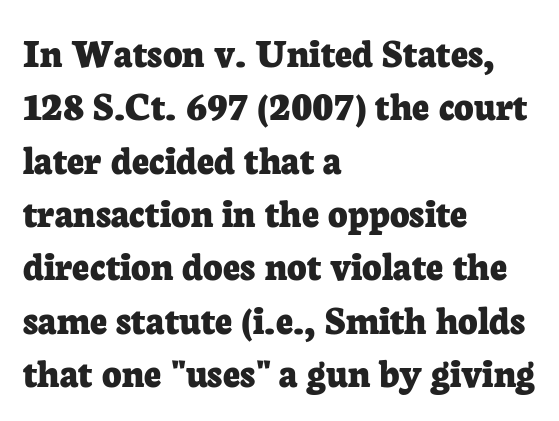
Q: Is the text bold? A: Yes.
Q: Is the text italic (slanted)? A: No, it is upright.
Q: Is the typeface a serif or a sans-serif typeface? A: Serif.
Q: Is the text underlined? A: No.
Q: How is the paragraph aligned? A: Left-aligned.
Q: Is the spacing between letters normal or unusually wide? A: Normal.
Q: Is the spacing between lines tight, normal or loose? A: Normal.
Q: Width (condensed, normal, or wide)? A: Normal.
Q: Stroke contrast? A: Low.
Q: x-height? A: Medium.
Q: Monospaced? A: No.
